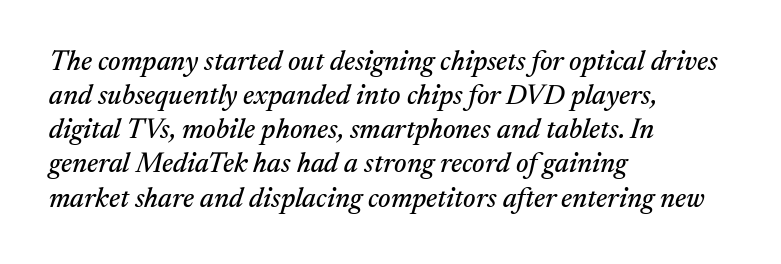
Q: Is the text italic (slanted)? A: Yes, it leans right by about 17 degrees.
Q: Is the typeface a serif or a sans-serif typeface? A: Serif.
Q: Is the text underlined? A: No.
Q: How is the paragraph aligned? A: Left-aligned.
Q: Is the spacing between letters normal or unusually wide? A: Normal.
Q: Width (condensed, normal, or wide)? A: Normal.
Q: Stroke contrast? A: Medium.
Q: x-height? A: Medium.
Q: Monospaced? A: No.
